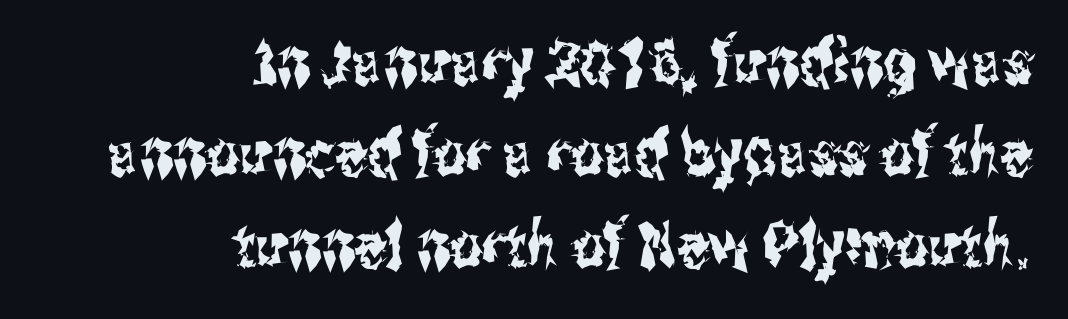
Only glyphs here, with clear space below each row. Nothing sits at the stroke ends, so this counts as sans-serif. How would I describe the line gaps? Plain and ordinary. Every row of glyphs terminates at an identical x-position on the right. The face used here is proportionally spaced, like ordinary book or web type.
